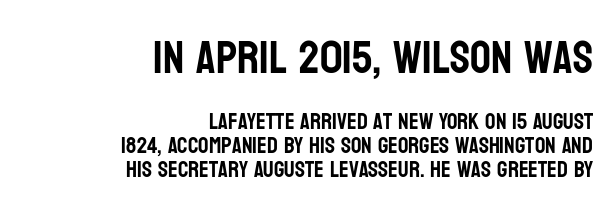
Q: Is the text italic (slanted)? A: No, it is upright.
Q: Is the typeface a serif or a sans-serif typeface? A: Sans-serif.
Q: Is the text underlined? A: No.
Q: How is the paragraph aligned? A: Right-aligned.
Q: Is the spacing between letters normal or unusually wide? A: Normal.
Q: Is the spacing between lines tight, normal or loose? A: Tight.
Q: Which block of text is set in a larger size, the first (top) or the second (bottom)? A: The first (top) one.
Q: Width (condensed, normal, or wide)? A: Condensed.
Q: Stroke contrast? A: Low.
Q: x-height? A: Large.
Q: Monospaced? A: No.
